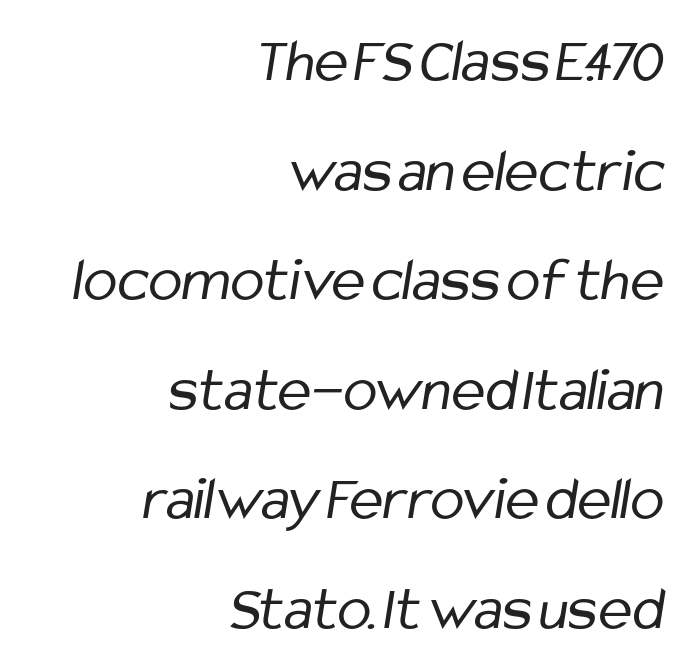
Q: Is the text bold? A: No.
Q: Is the typeface a serif or a sans-serif typeface? A: Sans-serif.
Q: Is the text underlined? A: No.
Q: How is the paragraph aligned? A: Right-aligned.
Q: Is the spacing between letters normal or unusually wide? A: Normal.
Q: Width (condensed, normal, or wide)? A: Condensed.
Q: Stroke contrast? A: Low.
Q: x-height? A: Medium.
Q: Monospaced? A: No.
